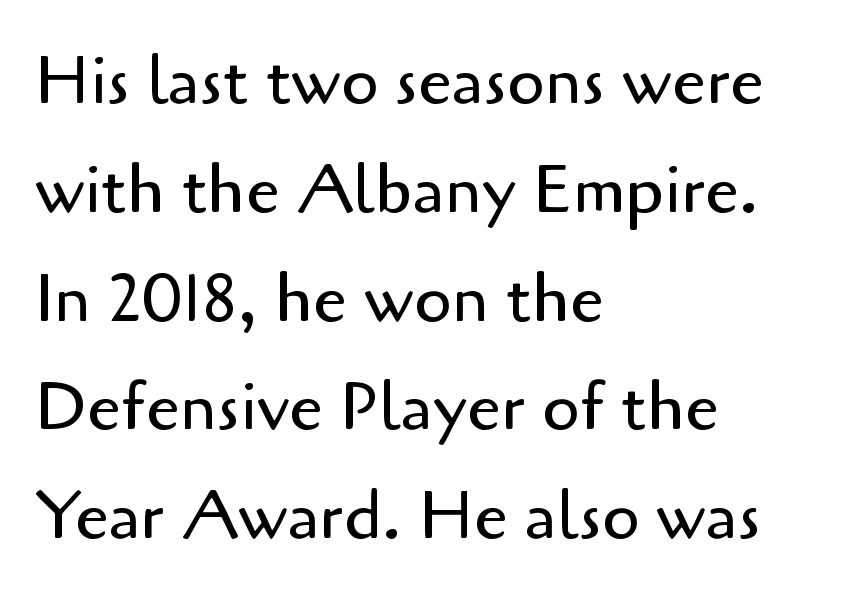
The image shows 68 px regular-weight sans-serif type, upright; set left-aligned, normal line spacing (1.6x), normal letter spacing, not underlined; low stroke contrast and a small x-height.
